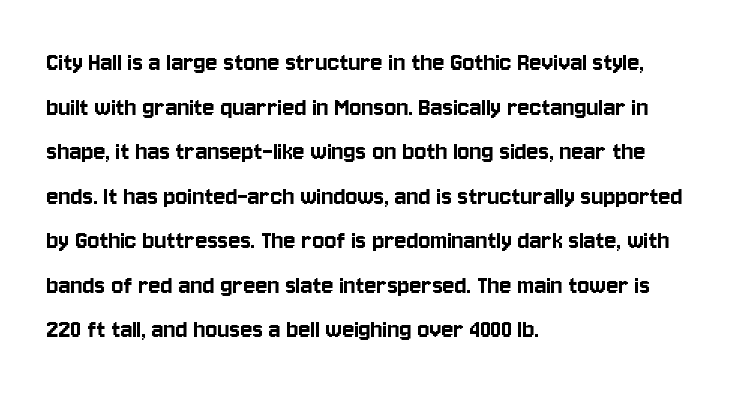
Typeset ragged right — the left edge is the straight one. The letters carry no serifs — their stems end cleanly without finishing strokes. The area under the type is left untouched. The face used here is proportionally spaced, like ordinary book or web type. Nope, not italic — everything's standing straight. Students, note that the glyphs here touch the page at normal intervals.
